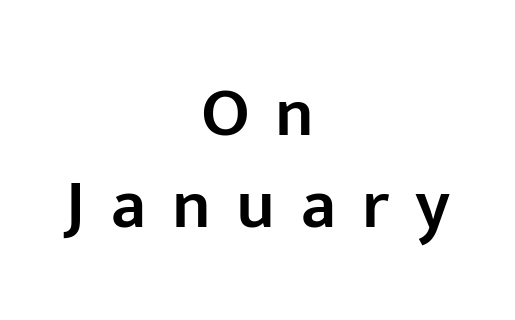
The image shows 70 px semibold sans-serif type, upright; set centered, normal line spacing (1.31x), unusually wide letter spacing (+0.37 em), not underlined; low stroke contrast and a medium x-height.
